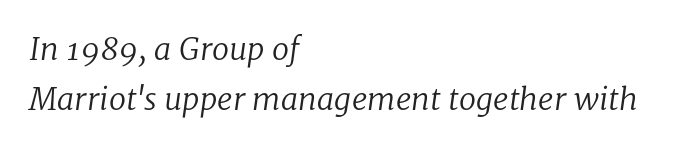
{"serif": "yes", "italic": "yes", "lean": "right", "slant_degrees": 8, "bold": "no", "weight": "regular", "width": "normal", "stroke_contrast": "low", "x_height": "medium", "monospaced": "no", "underline": "no", "align": "left", "line_spacing": "normal", "line_spacing_ratio": 1.61, "letter_spacing": "normal", "letter_spacing_em": 0.0, "glyph_px": 31}
